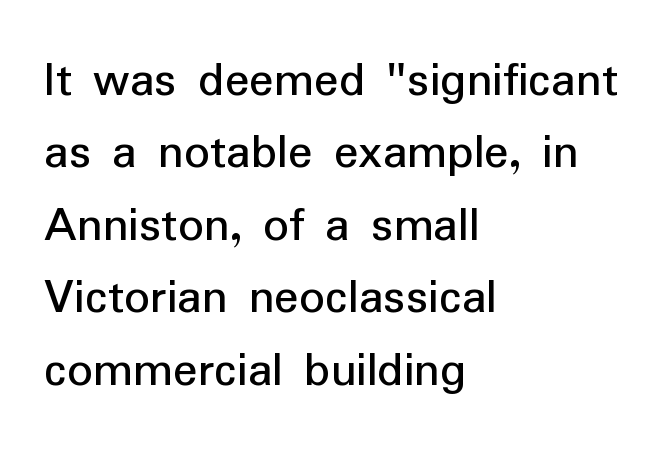
The image shows 51 px sans-serif type, upright; set left-aligned, normal line spacing (1.42x), normal letter spacing, not underlined; low stroke contrast and a medium x-height.
